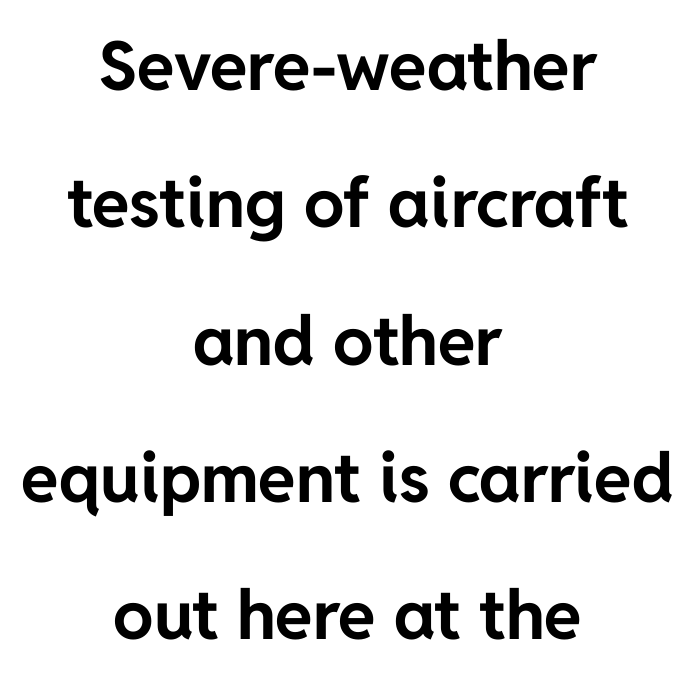
The image shows 68 px bold sans-serif type, upright; set centered, loose line spacing (2.02x), normal letter spacing, not underlined; low stroke contrast and a medium x-height.
